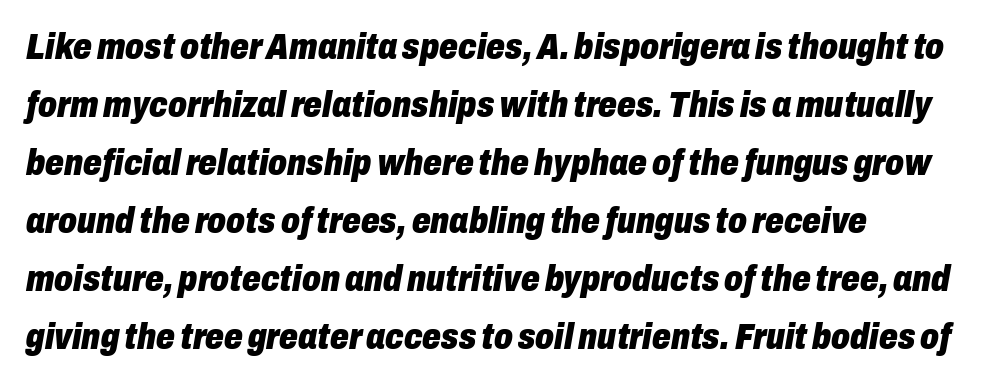
{"italic": "yes", "lean": "right", "slant_degrees": 10, "bold": "yes", "weight": "heavy", "width": "condensed", "stroke_contrast": "low", "x_height": "medium", "monospaced": "no", "underline": "no", "align": "left", "line_spacing": "normal", "line_spacing_ratio": 1.57, "letter_spacing": "normal", "letter_spacing_em": 0.0, "glyph_px": 37}
